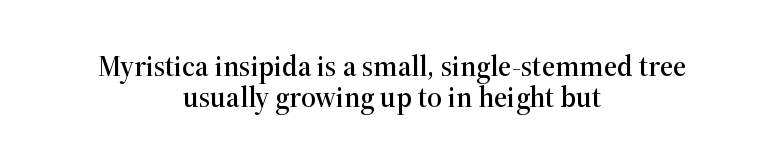
The image shows 29 px serif type, upright; set centered, tight line spacing (1.06x), normal letter spacing, not underlined; high stroke contrast and a medium x-height.
